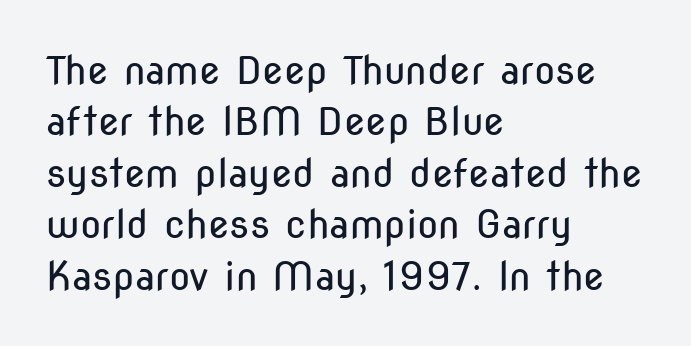
Q: Is the text bold? A: No.
Q: Is the text italic (slanted)? A: No, it is upright.
Q: Is the typeface a serif or a sans-serif typeface? A: Sans-serif.
Q: Is the text underlined? A: No.
Q: How is the paragraph aligned? A: Left-aligned.
Q: Is the spacing between letters normal or unusually wide? A: Normal.
Q: Is the spacing between lines tight, normal or loose? A: Normal.
Q: Width (condensed, normal, or wide)? A: Condensed.
Q: Stroke contrast? A: Low.
Q: x-height? A: Medium.
Q: Monospaced? A: No.
